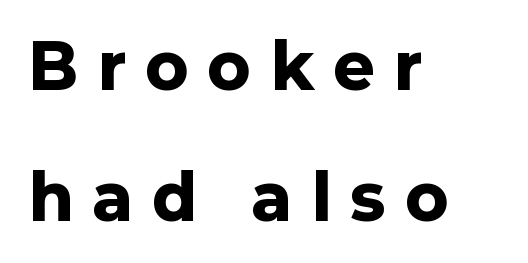
In terms of weight, the rendering is a true, heavy bold. Each word looks stretched out because of the extra space between its letters. Looks like regular typesetting: each glyph gets only the width it needs. Decoration check: the copy has no underline.
